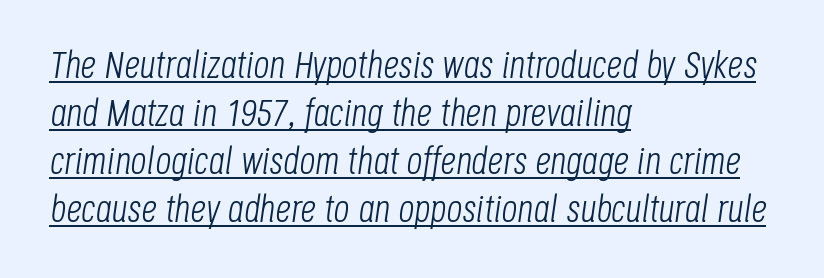
{"italic": "yes", "lean": "right", "slant_degrees": 8, "bold": "no", "weight": "light", "width": "condensed", "stroke_contrast": "low", "x_height": "large", "monospaced": "no", "underline": "yes", "align": "left", "line_spacing_ratio": 1.23, "letter_spacing": "normal", "letter_spacing_em": 0.0, "glyph_px": 39}
